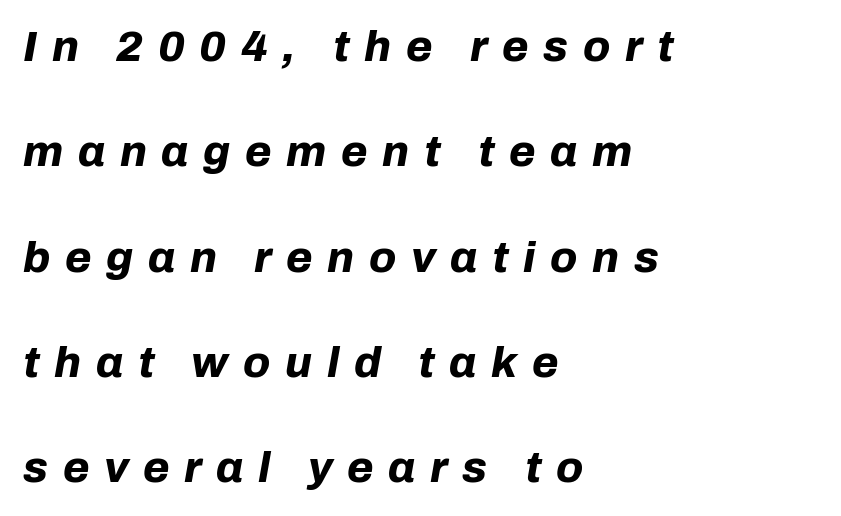
As a designer I'd log this as weight 700, bold. A typesetter would call this leading open, well beyond the default. Lines of text with bare space underneath. Every character sits at an angle, as italics do.
